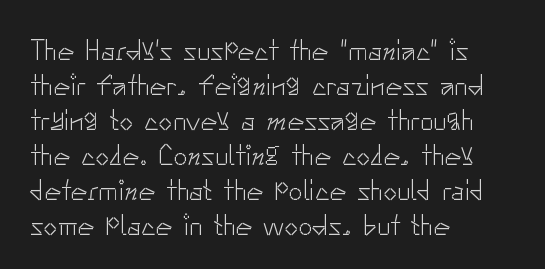
Q: Is the text bold? A: No.
Q: Is the text italic (slanted)? A: No, it is upright.
Q: Is the typeface a serif or a sans-serif typeface? A: Sans-serif.
Q: Is the text underlined? A: No.
Q: How is the paragraph aligned? A: Left-aligned.
Q: Is the spacing between letters normal or unusually wide? A: Normal.
Q: Is the spacing between lines tight, normal or loose? A: Normal.
Q: Width (condensed, normal, or wide)? A: Normal.
Q: Stroke contrast? A: Low.
Q: x-height? A: Small.
Q: Monospaced? A: No.
